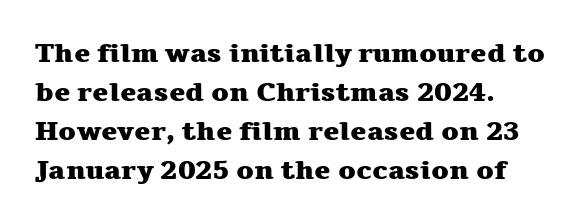
{"italic": "no", "bold": "yes", "underline": "no", "align": "left", "line_spacing": "normal", "line_spacing_ratio": 1.44, "letter_spacing": "normal", "letter_spacing_em": 0.0, "glyph_px": 27}
